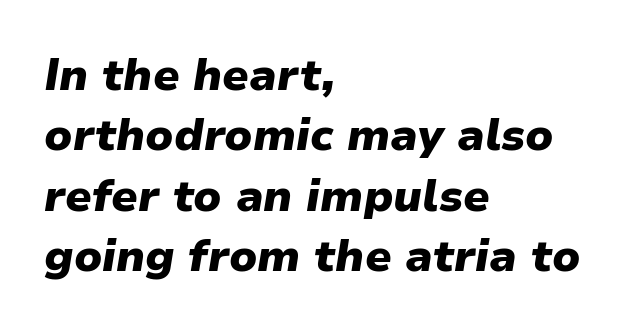
Q: Is the text bold? A: Yes.
Q: Is the text italic (slanted)? A: Yes, it leans right by about 9 degrees.
Q: Is the text underlined? A: No.
Q: How is the paragraph aligned? A: Left-aligned.
Q: Is the spacing between letters normal or unusually wide? A: Normal.
Q: Is the spacing between lines tight, normal or loose? A: Normal.
Q: Width (condensed, normal, or wide)? A: Normal.
Q: Stroke contrast? A: Low.
Q: x-height? A: Medium.
Q: Monospaced? A: No.
